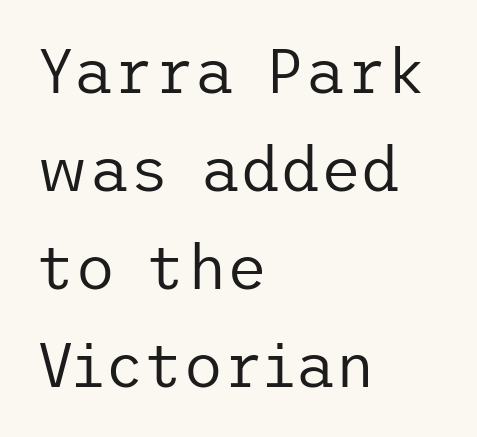
Q: Is the text bold? A: No.
Q: Is the text italic (slanted)? A: No, it is upright.
Q: Is the typeface a serif or a sans-serif typeface? A: Sans-serif.
Q: Is the text underlined? A: No.
Q: How is the paragraph aligned? A: Left-aligned.
Q: Is the spacing between letters normal or unusually wide? A: Normal.
Q: Is the spacing between lines tight, normal or loose? A: Normal.
Q: Width (condensed, normal, or wide)? A: Normal.
Q: Stroke contrast? A: Low.
Q: x-height? A: Medium.
